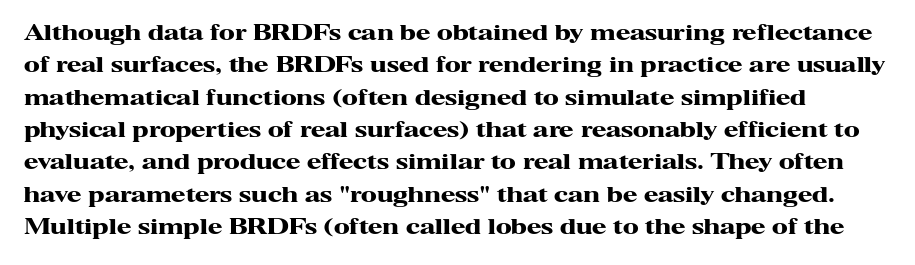
The image shows 21 px bold type, upright; set normal line spacing (1.54x), normal letter spacing, not underlined.
